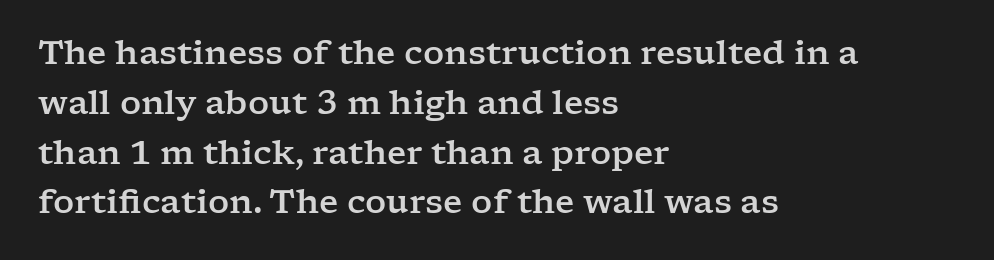
Q: Is the text italic (slanted)? A: No, it is upright.
Q: Is the typeface a serif or a sans-serif typeface? A: Serif.
Q: Is the text underlined? A: No.
Q: How is the paragraph aligned? A: Left-aligned.
Q: Is the spacing between letters normal or unusually wide? A: Normal.
Q: Is the spacing between lines tight, normal or loose? A: Normal.
Q: Width (condensed, normal, or wide)? A: Wide.
Q: Stroke contrast? A: Low.
Q: x-height? A: Medium.
Q: Monospaced? A: No.
